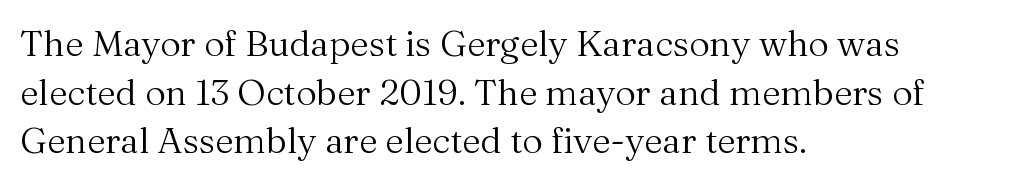
{"serif": "yes", "italic": "no", "bold": "no", "weight": "regular", "width": "normal", "stroke_contrast": "medium", "x_height": "medium", "monospaced": "no", "underline": "no", "align": "left", "line_spacing": "normal", "line_spacing_ratio": 1.35, "letter_spacing": "normal", "letter_spacing_em": 0.0, "glyph_px": 36}
